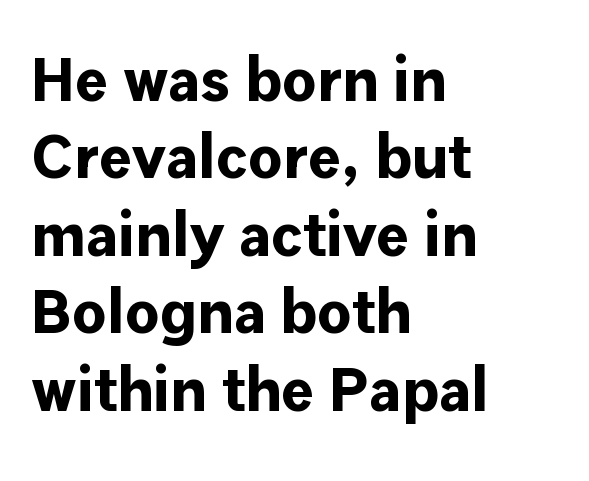
Each letter keeps its own natural width here, so spacing adapts to shape. Reading down the block, your eye returns to a fixed left position each line. This sample uses an upright cut, with every glyph sitting square on the baseline. Its strokes are broad and dark, the hallmark of bold type.
